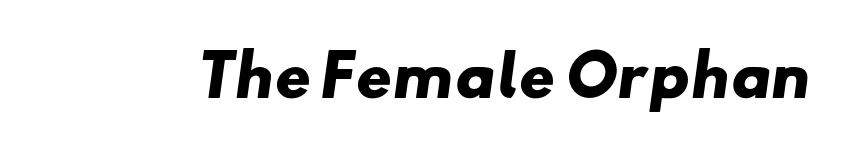
The image shows 56 px heavy, wide sans-serif type; set normal letter spacing, not underlined; low stroke contrast and a small x-height.
